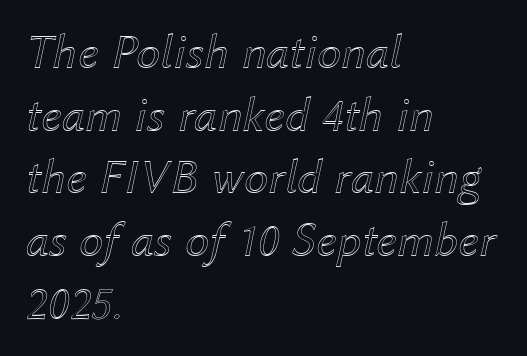
Q: Is the text italic (slanted)? A: Yes, it leans right by about 12 degrees.
Q: Is the text underlined? A: No.
Q: How is the paragraph aligned? A: Left-aligned.
Q: Is the spacing between letters normal or unusually wide? A: Normal.
Q: Is the spacing between lines tight, normal or loose? A: Normal.
Q: Width (condensed, normal, or wide)? A: Normal.
Q: x-height? A: Medium.
Q: Monospaced? A: No.
